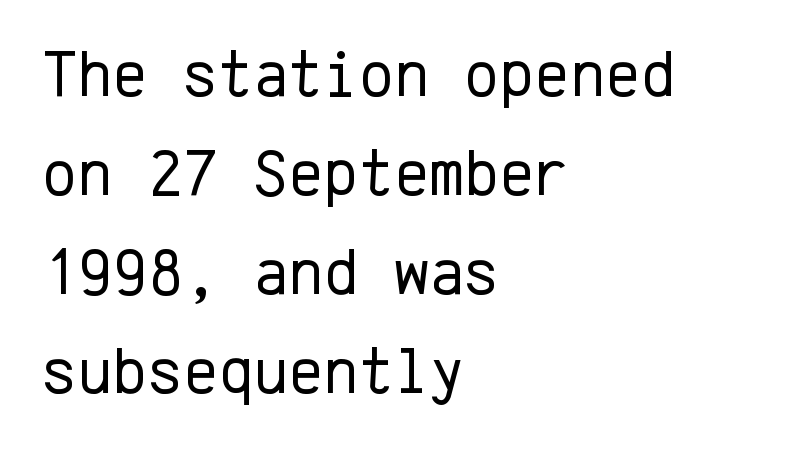
Underlining? Definitely not there. Nobody touched the tracking dial on this one. The passage is arranged the way most books set body copy — flush left. The rendering uses typewriter-style spacing with identical character cells.
